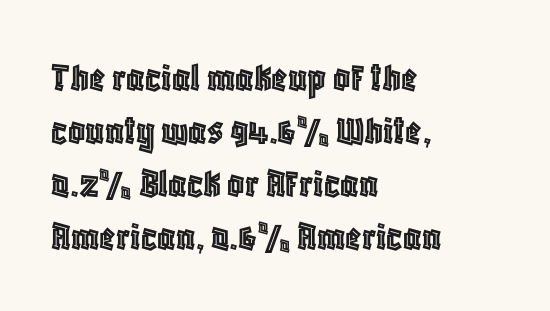
Q: Is the text italic (slanted)? A: No, it is upright.
Q: Is the text underlined? A: No.
Q: How is the paragraph aligned? A: Left-aligned.
Q: Is the spacing between letters normal or unusually wide? A: Normal.
Q: Is the spacing between lines tight, normal or loose? A: Normal.
Q: Width (condensed, normal, or wide)? A: Condensed.
Q: x-height? A: Large.
Q: Monospaced? A: No.
